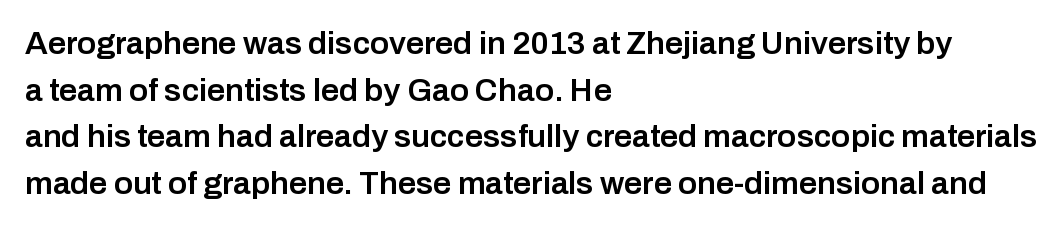
Q: Is the text bold? A: Semi-bold.
Q: Is the text italic (slanted)? A: No, it is upright.
Q: Is the typeface a serif or a sans-serif typeface? A: Sans-serif.
Q: Is the text underlined? A: No.
Q: How is the paragraph aligned? A: Left-aligned.
Q: Is the spacing between letters normal or unusually wide? A: Normal.
Q: Is the spacing between lines tight, normal or loose? A: Normal.
Q: Width (condensed, normal, or wide)? A: Normal.
Q: Stroke contrast? A: Low.
Q: x-height? A: Medium.
Q: Monospaced? A: No.
